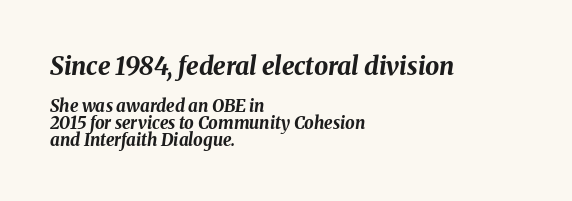
Q: Is the text bold? A: Yes.
Q: Is the text italic (slanted)? A: Yes, it leans right by about 8 degrees.
Q: Is the text underlined? A: No.
Q: How is the paragraph aligned? A: Left-aligned.
Q: Is the spacing between letters normal or unusually wide? A: Normal.
Q: Is the spacing between lines tight, normal or loose? A: Tight.
Q: Which block of text is set in a larger size, the first (top) or the second (bottom)? A: The first (top) one.
